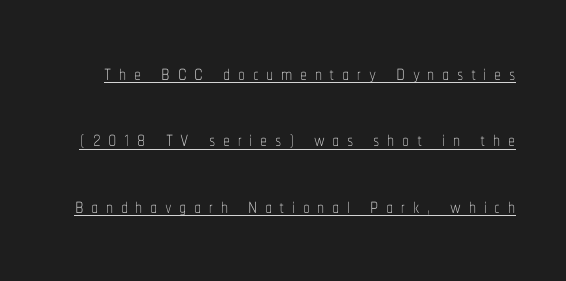
The image shows 28 px thin, condensed type, upright; set loose line spacing (2.37x), unusually wide letter spacing (+0.27 em), underlined; low stroke contrast and a medium x-height.
